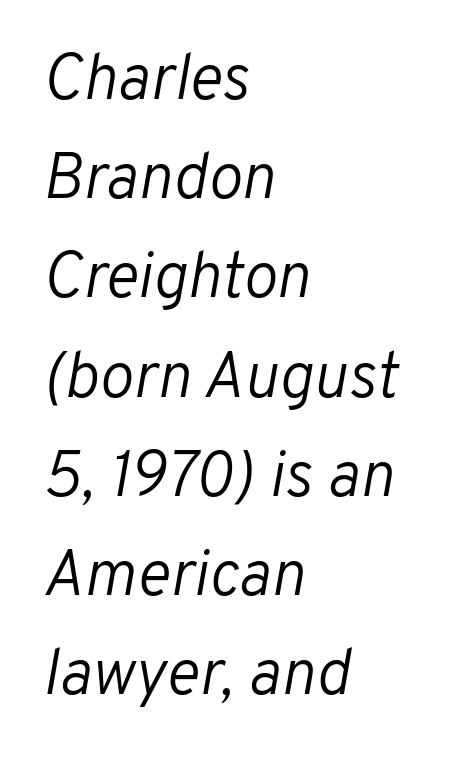
The image shows 64 px light type, italic (leaning right); set left-aligned, normal line spacing (1.55x), normal letter spacing, not underlined; low stroke contrast and a medium x-height.
